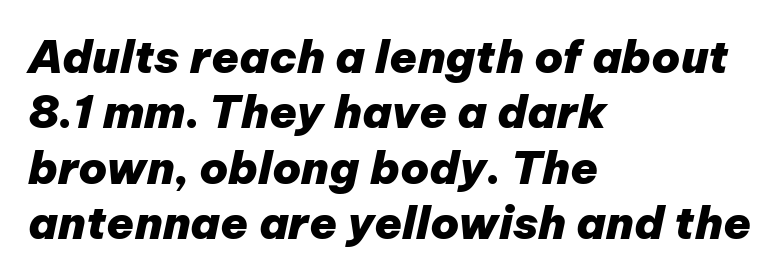
Q: Is the text bold? A: Yes.
Q: Is the text italic (slanted)? A: Yes, it leans right by about 12 degrees.
Q: Is the text underlined? A: No.
Q: How is the paragraph aligned? A: Left-aligned.
Q: Is the spacing between letters normal or unusually wide? A: Normal.
Q: Width (condensed, normal, or wide)? A: Normal.
Q: Stroke contrast? A: Low.
Q: x-height? A: Medium.
Q: Monospaced? A: No.
